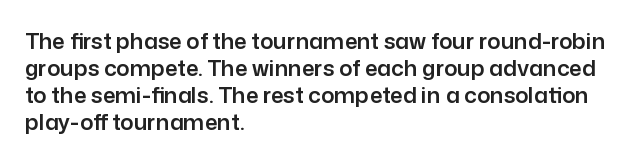
{"italic": "no", "underline": "no", "align": "left", "line_spacing_ratio": 1.22, "letter_spacing": "normal", "letter_spacing_em": 0.0, "glyph_px": 22}
